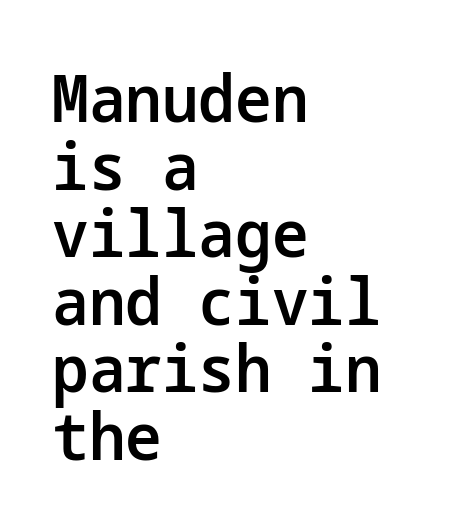
Q: Is the text bold? A: Semi-bold.
Q: Is the text italic (slanted)? A: No, it is upright.
Q: Is the typeface a serif or a sans-serif typeface? A: Sans-serif.
Q: Is the text underlined? A: No.
Q: How is the paragraph aligned? A: Left-aligned.
Q: Is the spacing between letters normal or unusually wide? A: Normal.
Q: Is the spacing between lines tight, normal or loose? A: Tight.
Q: Width (condensed, normal, or wide)? A: Normal.
Q: Stroke contrast? A: Low.
Q: x-height? A: Medium.
